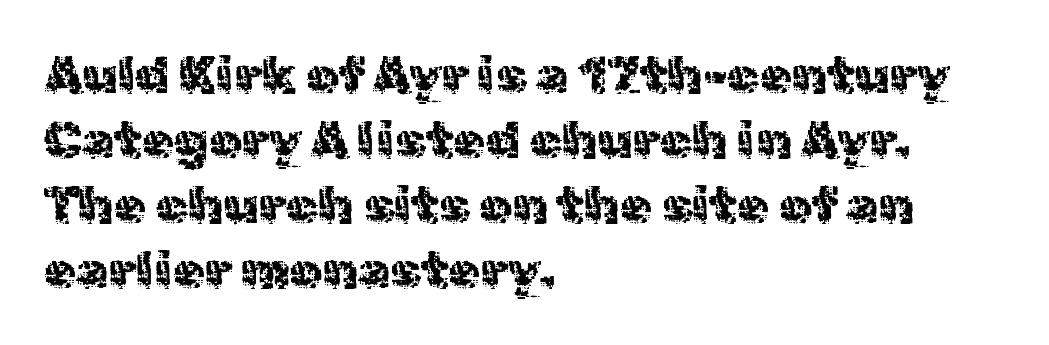
The image shows 52 px regular-weight sans-serif type, upright; set left-aligned, normal line spacing (1.25x), normal letter spacing, not underlined; a medium x-height.
